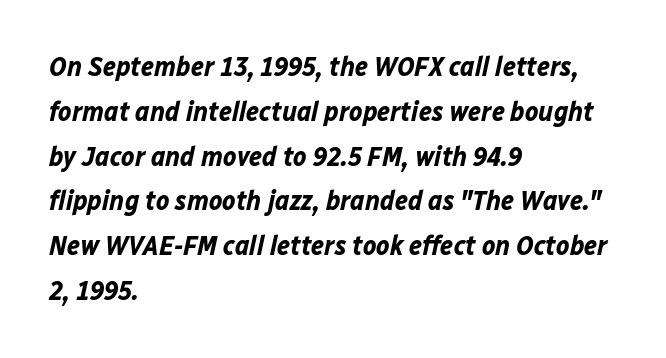
The image shows 28 px bold type, italic (leaning right); set left-aligned, normal line spacing (1.6x), normal letter spacing, not underlined; low stroke contrast and a medium x-height.
